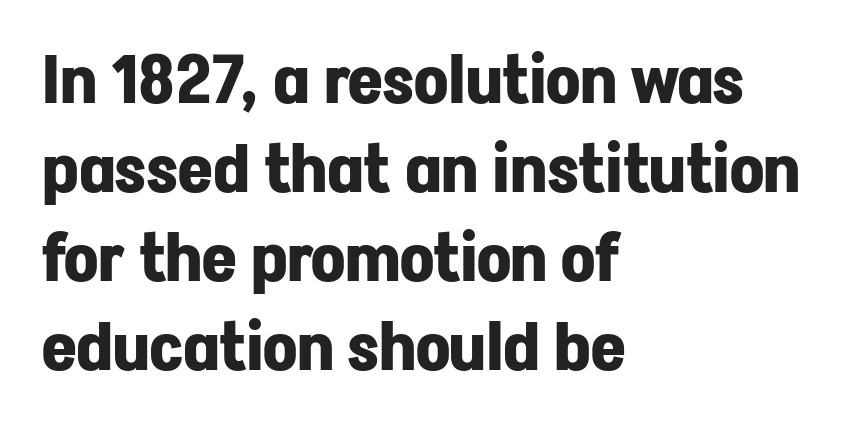
{"serif": "no", "italic": "no", "bold": "yes", "weight": "bold", "width": "normal", "stroke_contrast": "low", "x_height": "medium", "monospaced": "no", "underline": "no", "align": "left", "line_spacing": "normal", "line_spacing_ratio": 1.33, "letter_spacing": "normal", "letter_spacing_em": 0.0, "glyph_px": 67}
